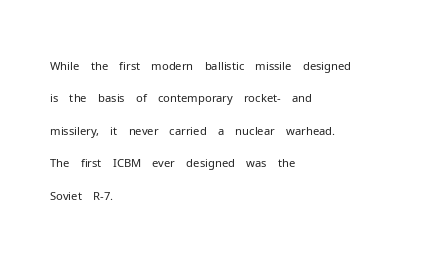
Q: Is the text bold? A: No.
Q: Is the text italic (slanted)? A: No, it is upright.
Q: Is the text underlined? A: No.
Q: How is the paragraph aligned? A: Left-aligned.
Q: Is the spacing between letters normal or unusually wide? A: Normal.
Q: Is the spacing between lines tight, normal or loose? A: Normal.
